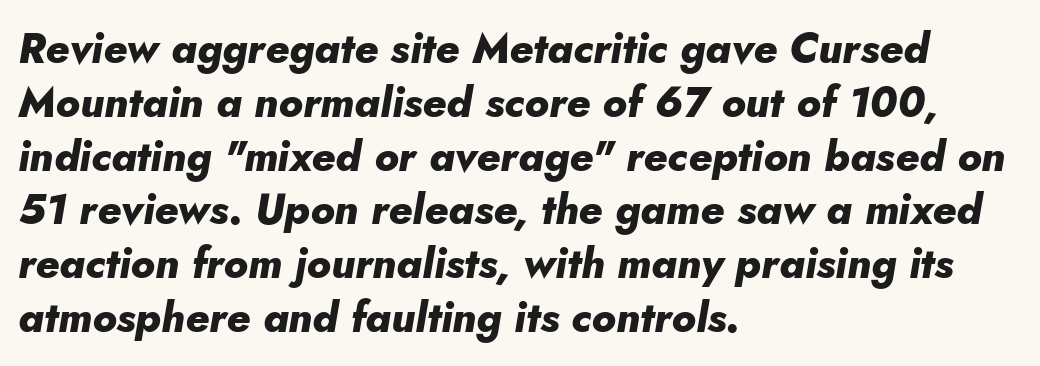
Q: Is the text bold? A: Yes.
Q: Is the text italic (slanted)? A: Yes, it leans right by about 5 degrees.
Q: Is the text underlined? A: No.
Q: How is the paragraph aligned? A: Left-aligned.
Q: Is the spacing between letters normal or unusually wide? A: Normal.
Q: Is the spacing between lines tight, normal or loose? A: Normal.
Q: Width (condensed, normal, or wide)? A: Normal.
Q: Stroke contrast? A: Low.
Q: x-height? A: Small.
Q: Monospaced? A: No.
